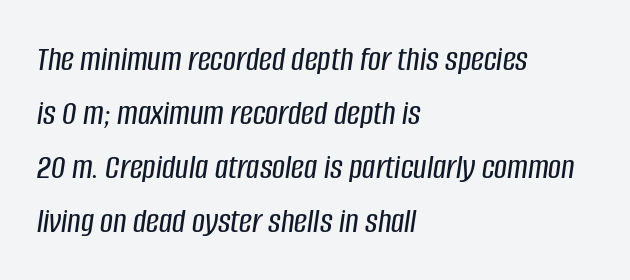
Each word holds together tightly as a unit, with standard inter-letter gaps. The text carries the slant typical of an italic or oblique font. The baseline area is clear. Here the designer chose a conventional face with non-uniform glyph widths. The block of text has a typical density, with ordinary space between rows. If you drew a ruler down the left edge, every line would touch it.
